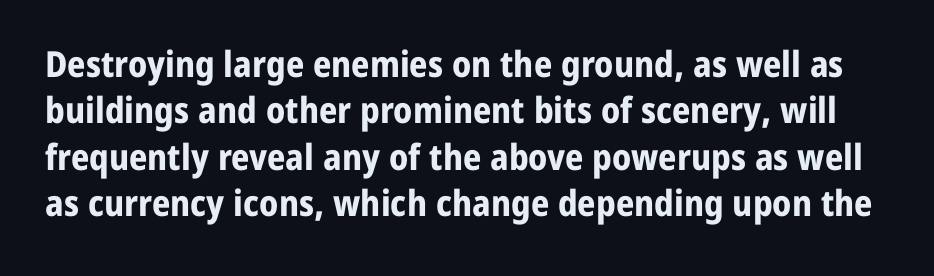
Q: Is the text bold? A: Yes.
Q: Is the text italic (slanted)? A: No, it is upright.
Q: Is the typeface a serif or a sans-serif typeface? A: Sans-serif.
Q: Is the text underlined? A: No.
Q: Is the spacing between letters normal or unusually wide? A: Normal.
Q: Is the spacing between lines tight, normal or loose? A: Normal.
Q: Width (condensed, normal, or wide)? A: Normal.
Q: Stroke contrast? A: Low.
Q: x-height? A: Medium.
Q: Monospaced? A: No.
